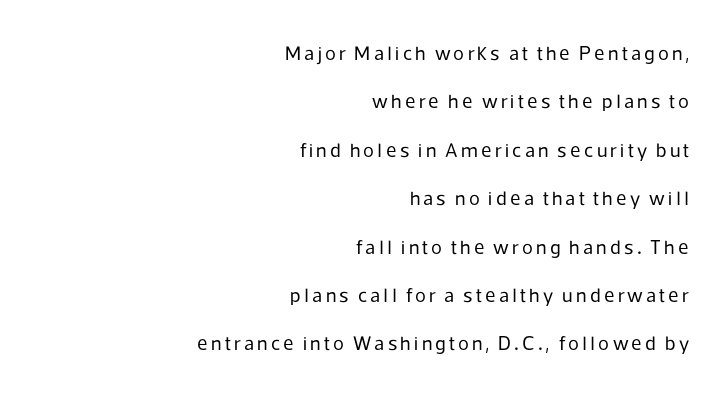
The image shows 20 px text type, upright; set right-aligned, loose line spacing (2.42x), not underlined.
